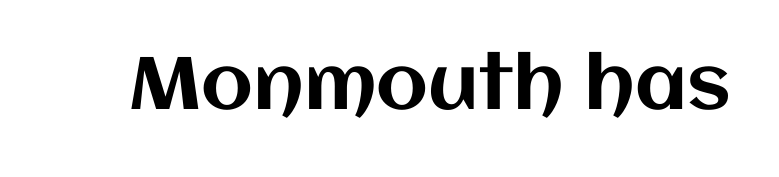
The image shows 74 px text type, upright; set normal letter spacing, not underlined; medium stroke contrast and a large x-height.
